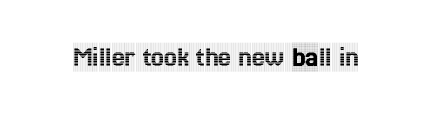
Q: Is the text italic (slanted)? A: No, it is upright.
Q: Is the typeface a serif or a sans-serif typeface? A: Serif.
Q: Is the text underlined? A: No.
Q: Is the spacing between letters normal or unusually wide? A: Normal.
Q: Width (condensed, normal, or wide)? A: Condensed.
Q: x-height? A: Large.
Q: Monospaced? A: No.
